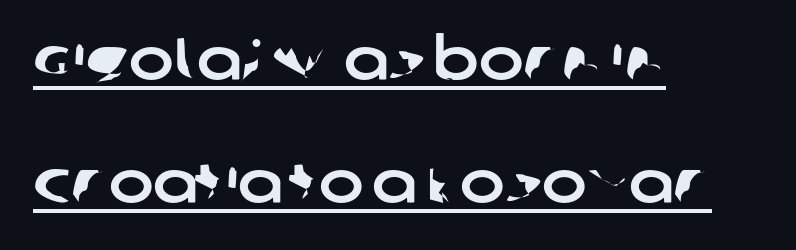
Q: Is the typeface a serif or a sans-serif typeface? A: Sans-serif.
Q: Is the text underlined? A: Yes.
Q: How is the paragraph aligned? A: Left-aligned.
Q: Is the spacing between letters normal or unusually wide? A: Normal.
Q: Is the spacing between lines tight, normal or loose? A: Loose.
Q: Width (condensed, normal, or wide)? A: Normal.
Q: Stroke contrast? A: Low.
Q: x-height? A: Large.
Q: Monospaced? A: No.
